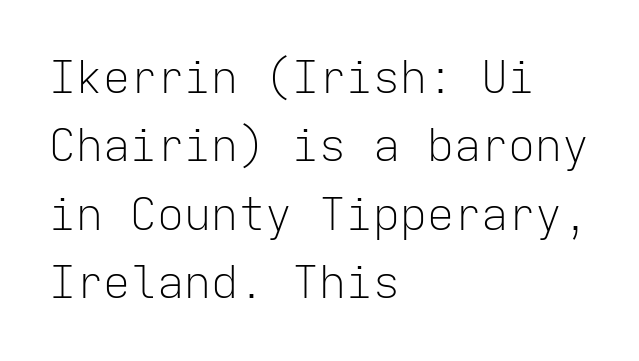
{"serif": "no", "italic": "no", "bold": "no", "weight": "light", "width": "normal", "stroke_contrast": "low", "x_height": "medium", "monospaced": "yes", "underline": "no", "align": "left", "line_spacing": "normal", "line_spacing_ratio": 1.52, "letter_spacing": "normal", "letter_spacing_em": 0.0, "glyph_px": 45}
